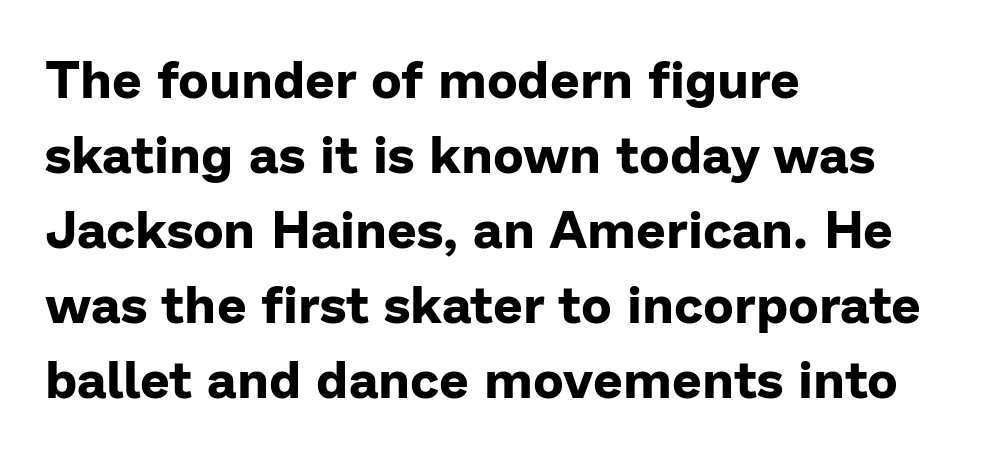
Q: Is the text bold? A: Yes.
Q: Is the text italic (slanted)? A: No, it is upright.
Q: Is the typeface a serif or a sans-serif typeface? A: Sans-serif.
Q: Is the text underlined? A: No.
Q: How is the paragraph aligned? A: Left-aligned.
Q: Is the spacing between letters normal or unusually wide? A: Normal.
Q: Is the spacing between lines tight, normal or loose? A: Normal.
Q: Width (condensed, normal, or wide)? A: Normal.
Q: Stroke contrast? A: Low.
Q: x-height? A: Medium.
Q: Monospaced? A: No.
